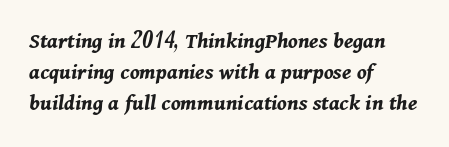
Q: Is the text bold? A: Yes.
Q: Is the text italic (slanted)? A: Yes, it leans right by about 11 degrees.
Q: Is the text underlined? A: No.
Q: How is the paragraph aligned? A: Left-aligned.
Q: Is the spacing between letters normal or unusually wide? A: Normal.
Q: Is the spacing between lines tight, normal or loose? A: Normal.
